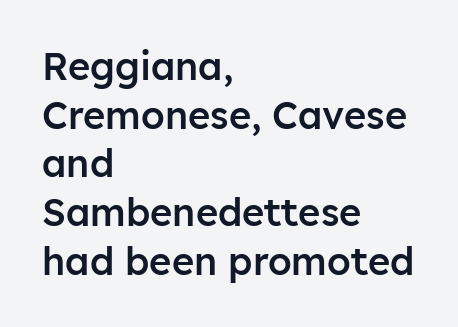
{"serif": "no", "italic": "no", "bold": "semi", "weight": "semibold", "width": "normal", "stroke_contrast": "low", "x_height": "medium", "monospaced": "no", "underline": "no", "align": "left", "line_spacing": "normal", "line_spacing_ratio": 1.28, "letter_spacing": "normal", "letter_spacing_em": 0.0, "glyph_px": 38}
